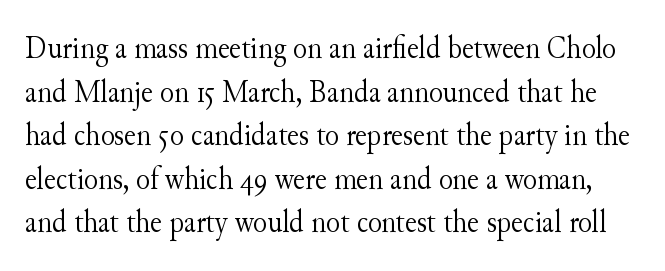
Q: Is the text bold? A: No.
Q: Is the text italic (slanted)? A: No, it is upright.
Q: Is the typeface a serif or a sans-serif typeface? A: Serif.
Q: Is the text underlined? A: No.
Q: Is the spacing between letters normal or unusually wide? A: Normal.
Q: Is the spacing between lines tight, normal or loose? A: Normal.
Q: Width (condensed, normal, or wide)? A: Normal.
Q: Stroke contrast? A: Medium.
Q: x-height? A: Small.
Q: Monospaced? A: No.
